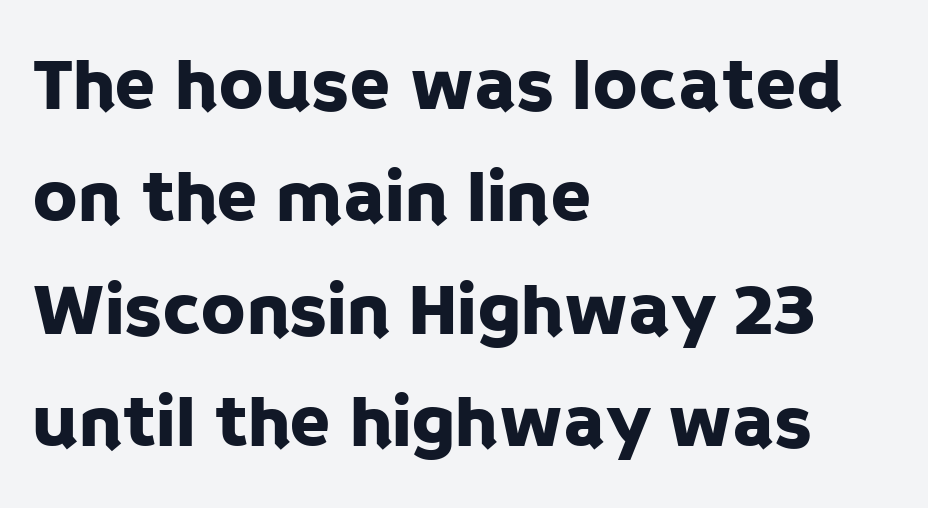
Q: Is the text italic (slanted)? A: No, it is upright.
Q: Is the typeface a serif or a sans-serif typeface? A: Sans-serif.
Q: Is the text underlined? A: No.
Q: How is the paragraph aligned? A: Left-aligned.
Q: Is the spacing between letters normal or unusually wide? A: Normal.
Q: Is the spacing between lines tight, normal or loose? A: Normal.
Q: Width (condensed, normal, or wide)? A: Normal.
Q: Stroke contrast? A: Low.
Q: x-height? A: Large.
Q: Monospaced? A: No.
